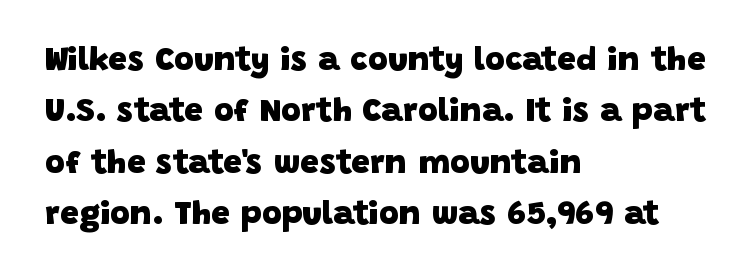
How would I describe the line gaps? Plain and ordinary. Bare-footed words on every line. The face used here is a sans, in the tradition of grotesques and geometrics. The typesetting leans heavy: a genuine bold.
